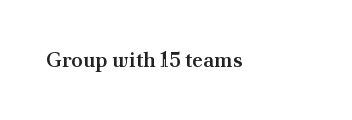
Typesetter's note: demi weight, one step under bold. The specimen omits any rule beneath the text block's lines. Is there any slant? The stems are plumb. Does extra space separate the letters? No, they use regular spacing.
